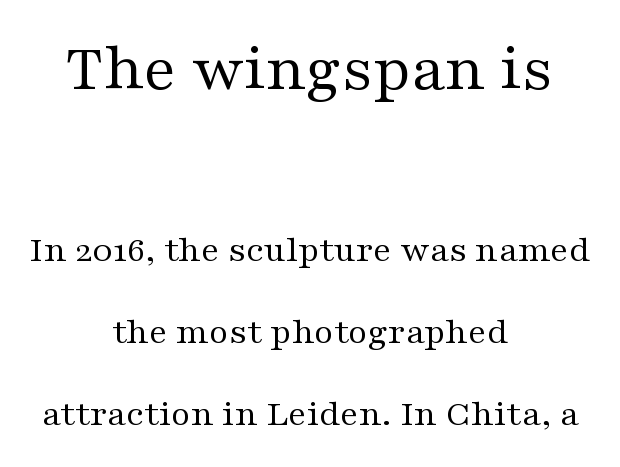
Short and long lines alike share a common midpoint. Underline: absent. Quick note: interline space is abundant. The strokes carry an ordinary text weight at most. Typographically, this falls in the serif category.
